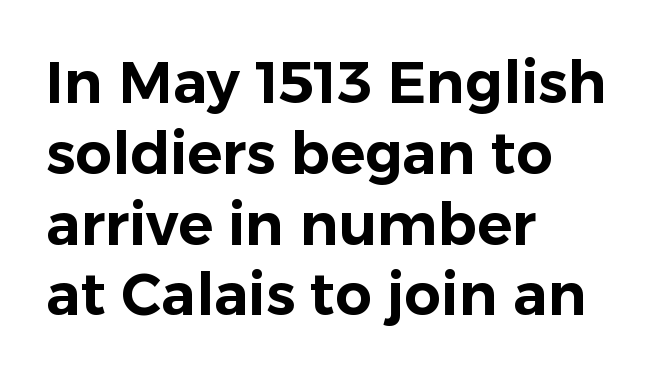
Proportional: the letters do not fall into vertical columns. Check under the words: just untouched page. When letters stand straight like this, we call the style roman or upright. Check where the strokes stop: nothing finishes them off — pure sans. Teacher's note: observe the even left margin — that is flush-left alignment. The letterforms sit shoulder to shoulder at normal distance.
